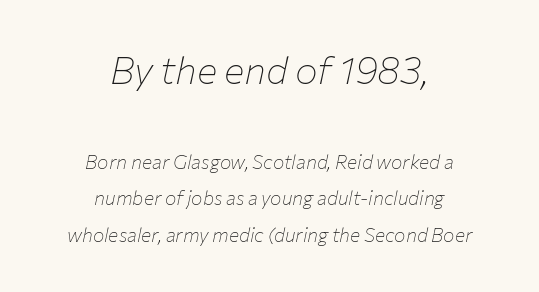
The image shows 38 px thin type, italic (leaning right); set centered, loose line spacing (1.93x), normal letter spacing, not underlined; the first (top) block is 2.0x larger; low stroke contrast and a medium x-height.
